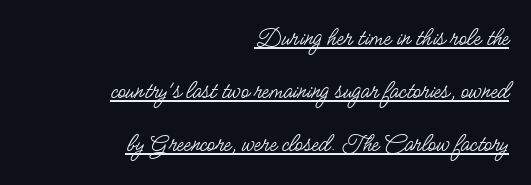
{"bold": "no", "underline": "yes", "align": "right", "line_spacing": "loose", "line_spacing_ratio": 2.04, "letter_spacing": "normal", "letter_spacing_em": 0.0, "glyph_px": 26}
